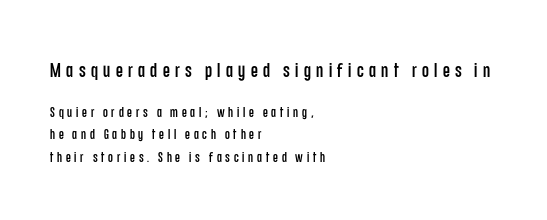
Whoever set this chose a conventional vertical rhythm. Horizontal alignment here is leftward, the default for most running prose. Nobody drew a line under any word here. Substantial extra tracking has been applied to these lines.
